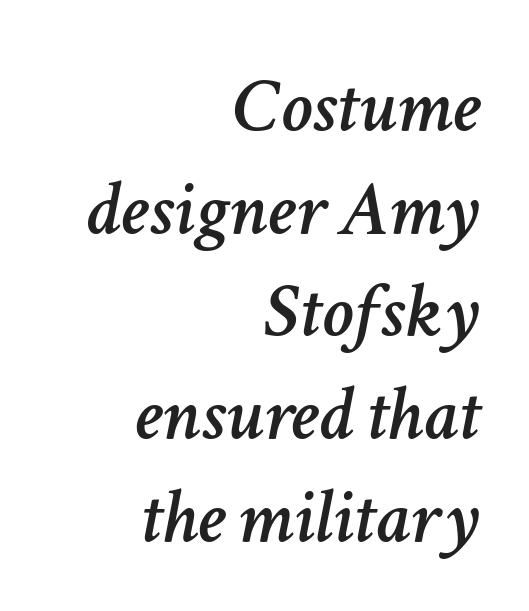
A typesetter would call this proportional, since set widths differ per character. This sample keeps an unexceptional amount of space between lines. Beneath every word, the page is bare. This rendering uses right alignment, leaving the left contour irregular. Emphasis-style slanted type is in use. Short note: letters normally spaced.
